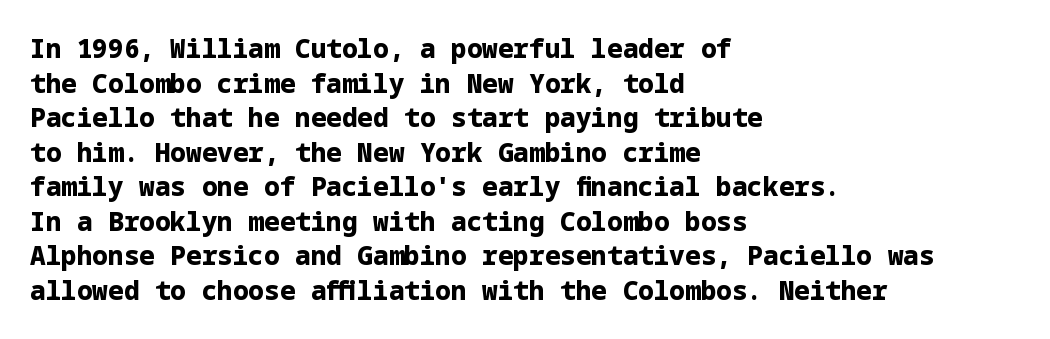
Q: Is the text bold? A: Yes.
Q: Is the text italic (slanted)? A: No, it is upright.
Q: Is the text underlined? A: No.
Q: How is the paragraph aligned? A: Left-aligned.
Q: Is the spacing between letters normal or unusually wide? A: Normal.
Q: Is the spacing between lines tight, normal or loose? A: Normal.
